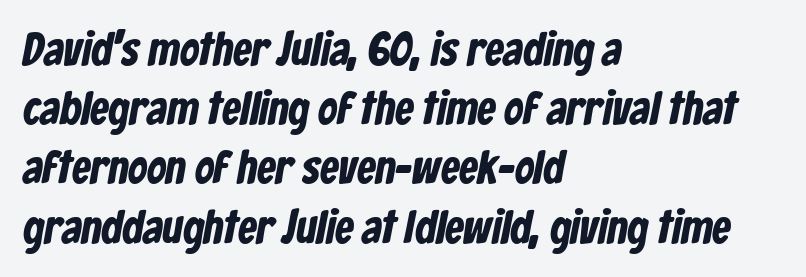
The image shows 47 px condensed sans-serif type; set left-aligned, normal line spacing (1.26x), normal letter spacing, not underlined; low stroke contrast and a medium x-height.
